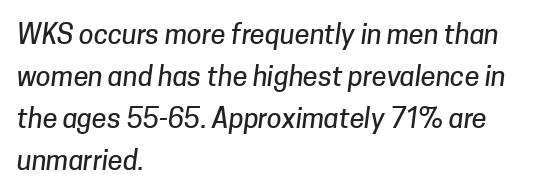
Q: Is the text underlined? A: No.
Q: How is the paragraph aligned? A: Left-aligned.
Q: Is the spacing between letters normal or unusually wide? A: Normal.
Q: Is the spacing between lines tight, normal or loose? A: Normal.
